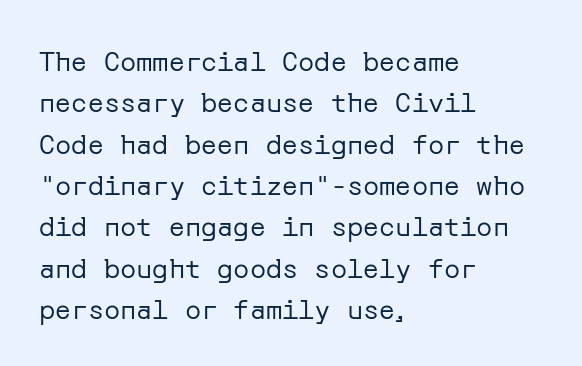
Q: Is the text bold? A: No.
Q: Is the text italic (slanted)? A: No, it is upright.
Q: Is the text underlined? A: No.
Q: How is the paragraph aligned? A: Left-aligned.
Q: Is the spacing between letters normal or unusually wide? A: Normal.
Q: Is the spacing between lines tight, normal or loose? A: Normal.
